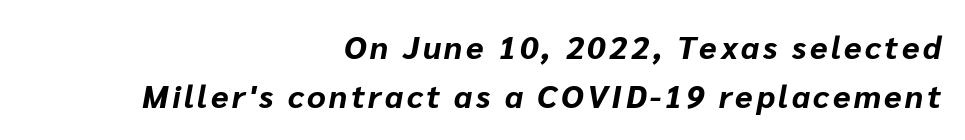
Q: Is the text bold? A: Yes.
Q: Is the text italic (slanted)? A: Yes, it leans right by about 10 degrees.
Q: Is the text underlined? A: No.
Q: How is the paragraph aligned? A: Right-aligned.
Q: Is the spacing between lines tight, normal or loose? A: Normal.
Q: Width (condensed, normal, or wide)? A: Normal.
Q: Stroke contrast? A: Low.
Q: x-height? A: Medium.
Q: Monospaced? A: No.
